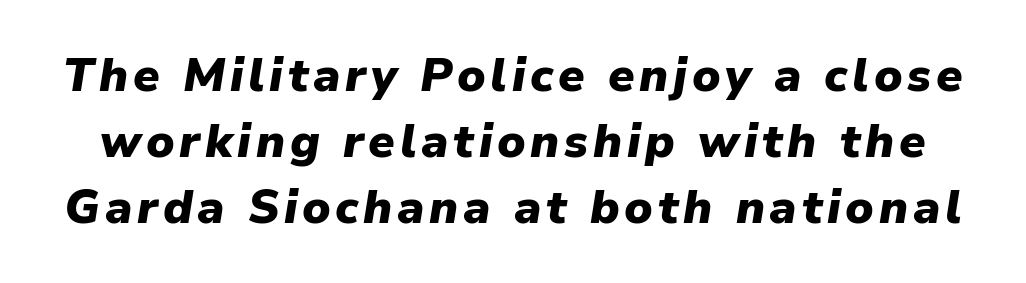
{"italic": "yes", "lean": "right", "slant_degrees": 9, "bold": "yes", "weight": "heavy", "width": "normal", "stroke_contrast": "low", "x_height": "medium", "monospaced": "no", "underline": "no", "line_spacing": "normal", "line_spacing_ratio": 1.4, "glyph_px": 47}
